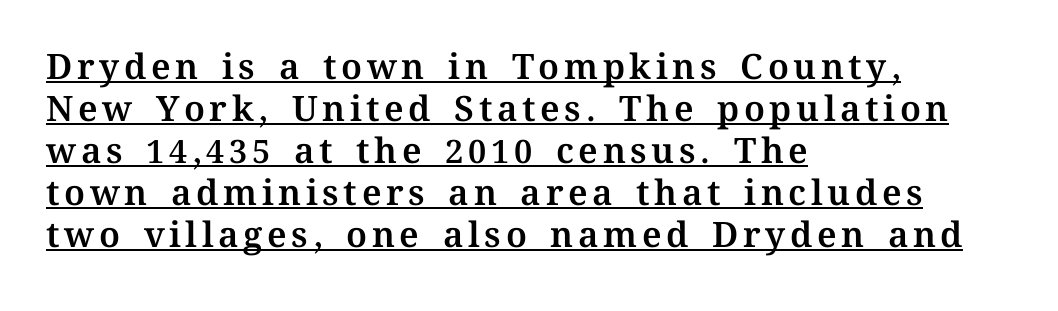
{"italic": "no", "width": "normal", "stroke_contrast": "medium", "x_height": "medium", "monospaced": "no", "underline": "yes", "align": "left", "line_spacing_ratio": 1.2, "glyph_px": 35}
